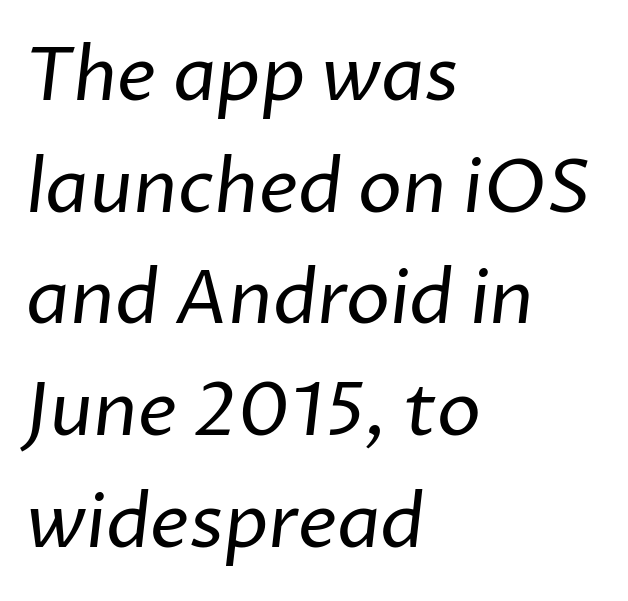
{"serif": "no", "bold": "no", "weight": "regular", "width": "normal", "stroke_contrast": "low", "x_height": "medium", "monospaced": "no", "underline": "no", "align": "left", "line_spacing": "normal", "line_spacing_ratio": 1.51, "letter_spacing": "normal", "letter_spacing_em": 0.0, "glyph_px": 74}
